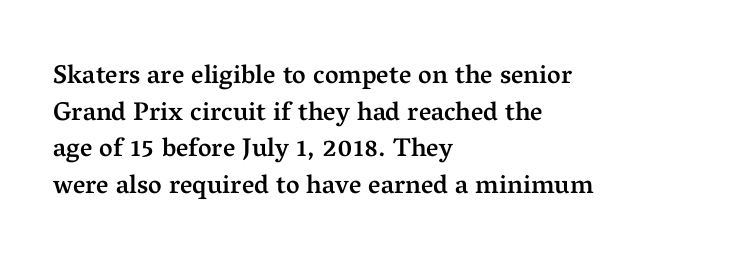
Q: Is the text bold? A: Semi-bold.
Q: Is the text italic (slanted)? A: No, it is upright.
Q: Is the text underlined? A: No.
Q: How is the paragraph aligned? A: Left-aligned.
Q: Is the spacing between letters normal or unusually wide? A: Normal.
Q: Is the spacing between lines tight, normal or loose? A: Normal.
